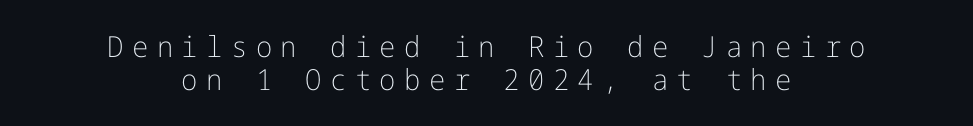
Q: Is the text bold? A: No.
Q: Is the text italic (slanted)? A: No, it is upright.
Q: Is the typeface a serif or a sans-serif typeface? A: Sans-serif.
Q: Is the text underlined? A: No.
Q: How is the paragraph aligned? A: Centered.
Q: Is the spacing between letters normal or unusually wide? A: Unusually wide.
Q: Is the spacing between lines tight, normal or loose? A: Tight.
Q: Width (condensed, normal, or wide)? A: Normal.
Q: Stroke contrast? A: Low.
Q: x-height? A: Medium.
